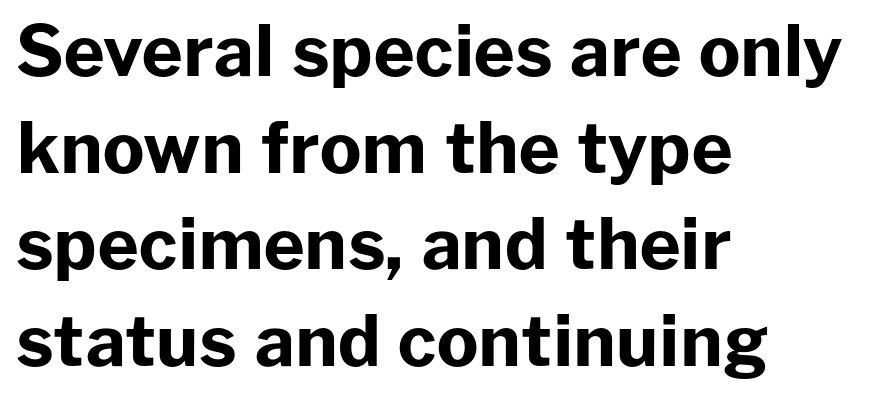
The image shows 70 px bold sans-serif type, upright; set left-aligned, normal line spacing (1.38x), normal letter spacing, not underlined; low stroke contrast and a medium x-height.
